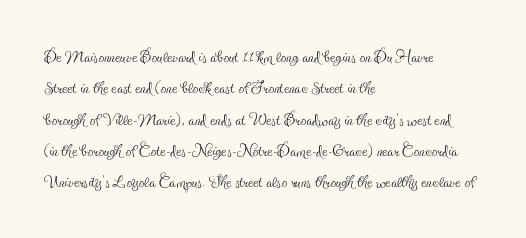
One glance says typical: line gaps are just what's usual. What stands out about the letter spacing? Nothing — it is the standard amount. This reads as an unemphasized weight, regular at the heaviest. The text block is weighted toward the left margin, trailing off unevenly rightward. Descender tails drop into unmarked territory.
